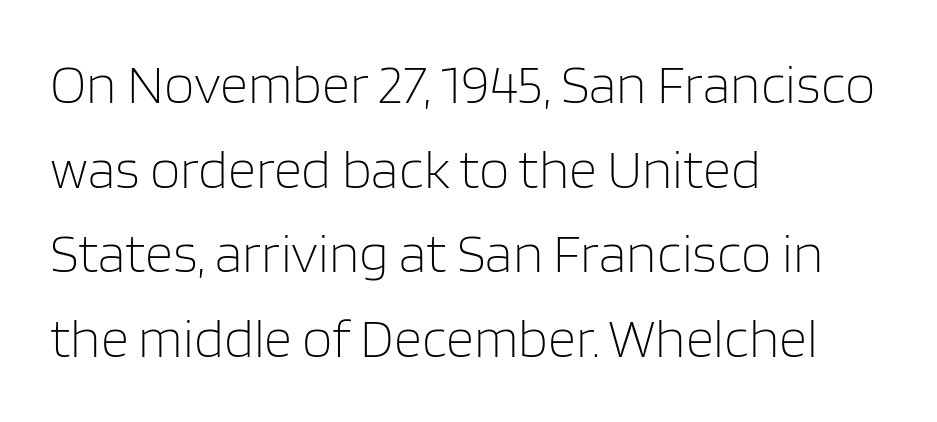
Spacing verdict: proportional, widths tailored to each character. Each line starts at the same left margin while the right side varies. Whoever set this chose a conventional vertical rhythm. The font family rendered here belongs to the sans-serif group. Check the space under the baseline: it is left empty.
